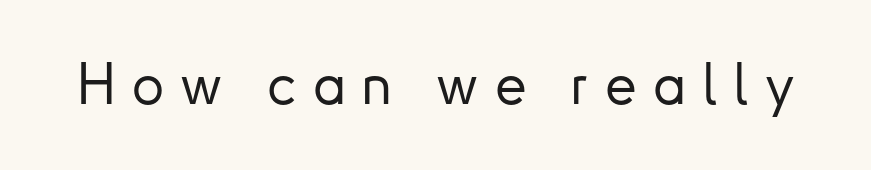
What kind of face is this? One without serifs — a sans. Every character sits straight up, as roman type does. Descenders are the only things crossing below the line. These lines are rendered in a variable-pitch font. Substantial extra tracking has been applied to these lines.
